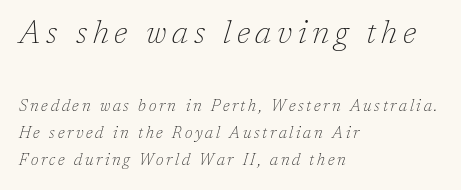
A typesetter would call this proportional, since set widths differ per character. Compared with a centered layout, this one pins lines to the left instead. Every character sits at an angle, as italics do. Horizontal bands of white between lines are of average thickness. What kind of face is this? One with serifs.
